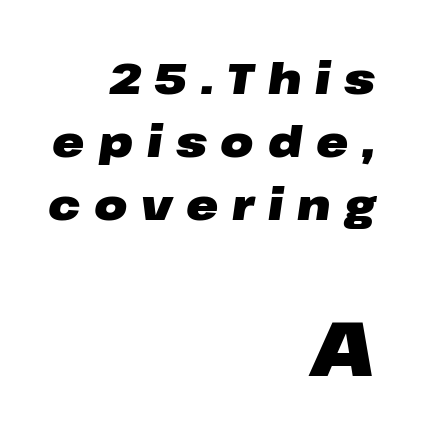
Q: Is the text bold? A: Yes.
Q: Is the text italic (slanted)? A: Yes, it leans right by about 8 degrees.
Q: Is the text underlined? A: No.
Q: How is the paragraph aligned? A: Right-aligned.
Q: Is the spacing between letters normal or unusually wide? A: Unusually wide.
Q: Is the spacing between lines tight, normal or loose? A: Normal.
Q: Which block of text is set in a larger size, the first (top) or the second (bottom)? A: The second (bottom) one.
Q: Width (condensed, normal, or wide)? A: Wide.
Q: Stroke contrast? A: Low.
Q: x-height? A: Medium.
Q: Monospaced? A: No.
